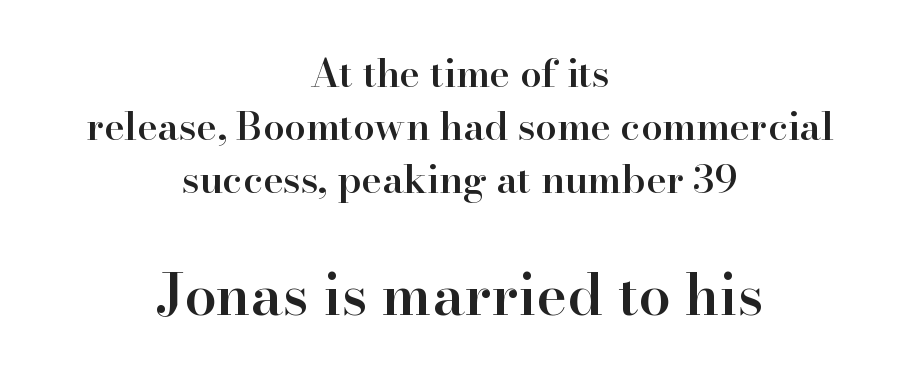
{"serif": "yes", "italic": "no", "bold": "semi", "weight": "semibold", "width": "normal", "stroke_contrast": "high", "x_height": "small", "monospaced": "no", "underline": "no", "align": "center", "line_spacing": "normal", "line_spacing_ratio": 1.36, "letter_spacing": "normal", "letter_spacing_em": 0.0, "larger_block": "second", "size_ratio": 1.49, "glyph_px": 58}
